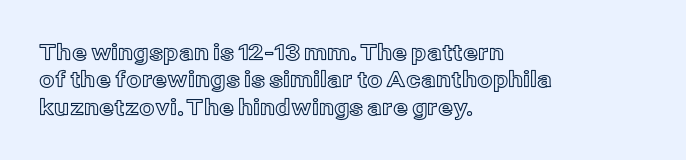
{"italic": "no", "underline": "no", "align": "left", "line_spacing": "normal", "line_spacing_ratio": 1.25, "letter_spacing": "normal", "letter_spacing_em": 0.0, "glyph_px": 22}
